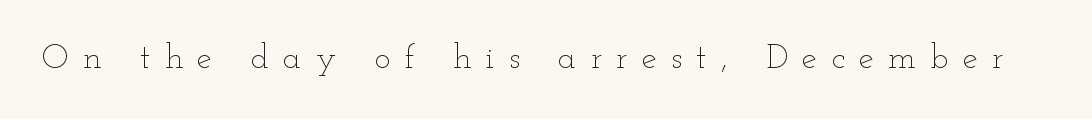
Q: Is the text bold? A: No.
Q: Is the text italic (slanted)? A: No, it is upright.
Q: Is the text underlined? A: No.
Q: Is the spacing between letters normal or unusually wide? A: Unusually wide.
Q: Width (condensed, normal, or wide)? A: Wide.
Q: Stroke contrast? A: Low.
Q: x-height? A: Small.
Q: Monospaced? A: No.
